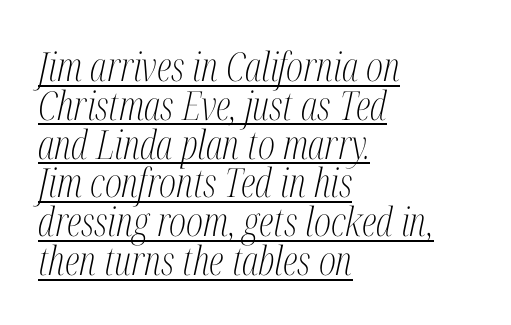
Q: Is the text bold? A: No.
Q: Is the text italic (slanted)? A: Yes, it leans right by about 12 degrees.
Q: Is the typeface a serif or a sans-serif typeface? A: Serif.
Q: Is the text underlined? A: Yes.
Q: How is the paragraph aligned? A: Left-aligned.
Q: Is the spacing between letters normal or unusually wide? A: Normal.
Q: Is the spacing between lines tight, normal or loose? A: Tight.
Q: Width (condensed, normal, or wide)? A: Condensed.
Q: Stroke contrast? A: Medium.
Q: x-height? A: Medium.
Q: Monospaced? A: No.
